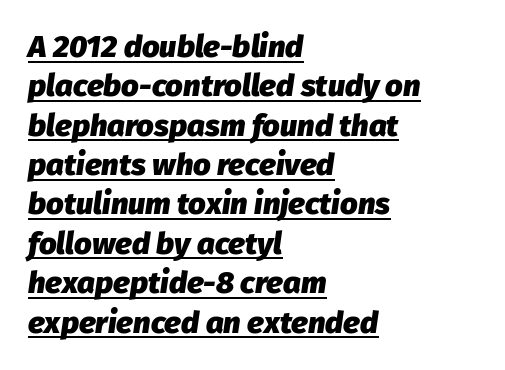
{"italic": "yes", "lean": "right", "slant_degrees": 8, "bold": "yes", "weight": "heavy", "width": "normal", "stroke_contrast": "low", "x_height": "medium", "monospaced": "no", "underline": "yes", "align": "left", "line_spacing": "normal", "line_spacing_ratio": 1.27, "letter_spacing": "normal", "letter_spacing_em": 0.0, "glyph_px": 31}
